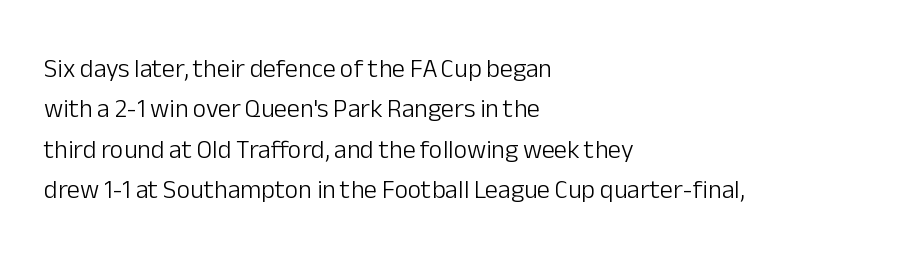
Q: Is the text bold? A: No.
Q: Is the text italic (slanted)? A: No, it is upright.
Q: Is the text underlined? A: No.
Q: How is the paragraph aligned? A: Left-aligned.
Q: Is the spacing between letters normal or unusually wide? A: Normal.
Q: Is the spacing between lines tight, normal or loose? A: Normal.
